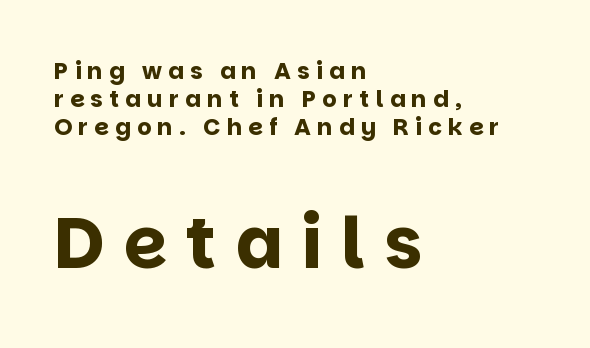
The lines are quadded left. Character widths vary here, with narrow letters taking less room than wide ones. Style check: upright. No feet cap the strokes, marking this as sans-serif type. Inter-character spacing is expanded well beyond the font's built-in metrics. Stroke thickness is high; the sample reads as a true bold.
